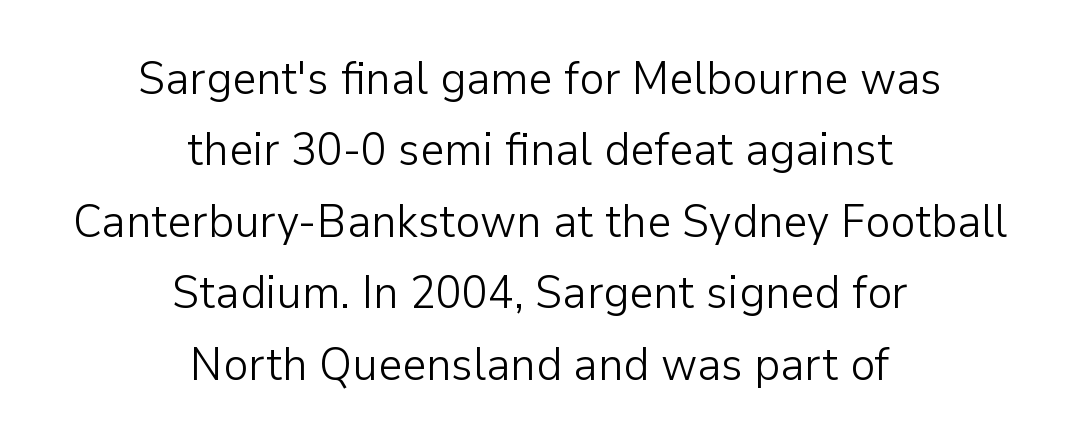
{"serif": "no", "italic": "no", "bold": "no", "weight": "light", "width": "normal", "stroke_contrast": "low", "x_height": "medium", "monospaced": "no", "underline": "no", "align": "center", "line_spacing": "normal", "line_spacing_ratio": 1.52, "letter_spacing": "normal", "letter_spacing_em": 0.0, "glyph_px": 47}
